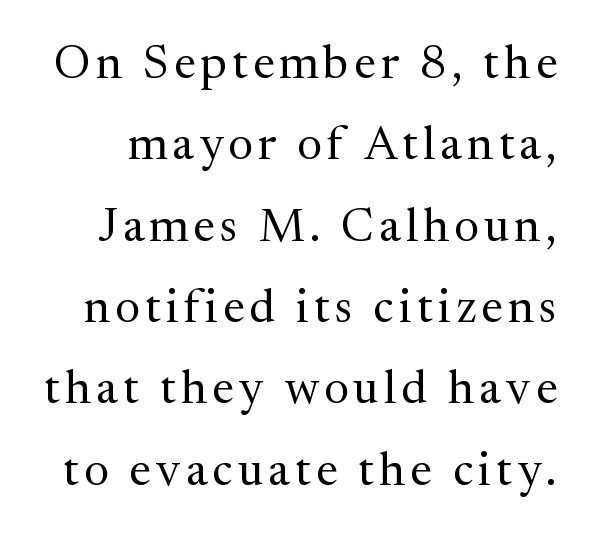
No italicization has been applied; the sample stays upright. Serif or sans? Serif — the stroke terminals have little feet. You could not count columns in this text — the font is proportionally spaced. Plain, unruled lines of type.
